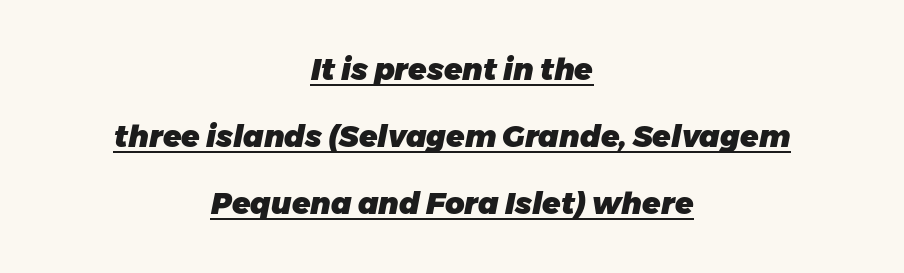
Q: Is the text bold? A: Yes.
Q: Is the text italic (slanted)? A: Yes, it leans right by about 11 degrees.
Q: Is the text underlined? A: Yes.
Q: How is the paragraph aligned? A: Centered.
Q: Is the spacing between letters normal or unusually wide? A: Normal.
Q: Is the spacing between lines tight, normal or loose? A: Loose.
Q: Width (condensed, normal, or wide)? A: Normal.
Q: Stroke contrast? A: Low.
Q: x-height? A: Medium.
Q: Monospaced? A: No.
